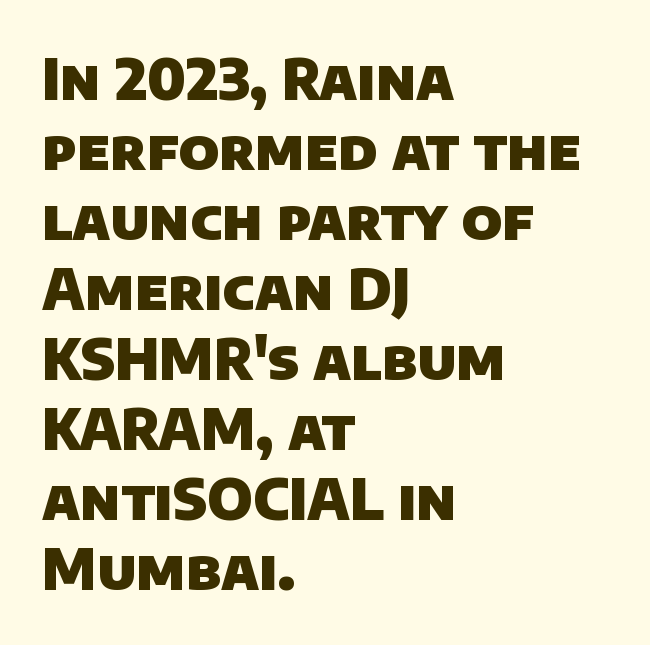
The image shows 56 px heavy sans-serif type; set left-aligned, normal line spacing (1.25x), normal letter spacing, not underlined; low stroke contrast and a large x-height.
